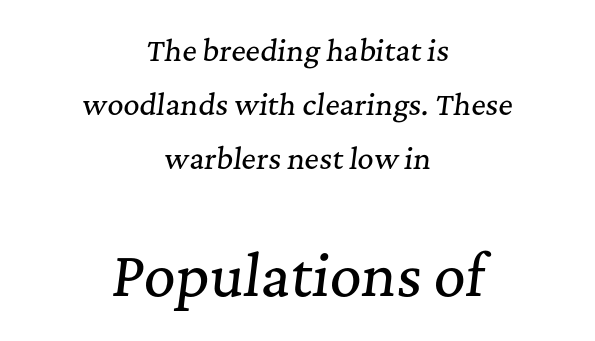
The image shows 55 px serif type, italic (leaning right); set centered, loose line spacing (1.93x), normal letter spacing, not underlined; the second (bottom) block is 1.96x larger; medium stroke contrast and a medium x-height.
